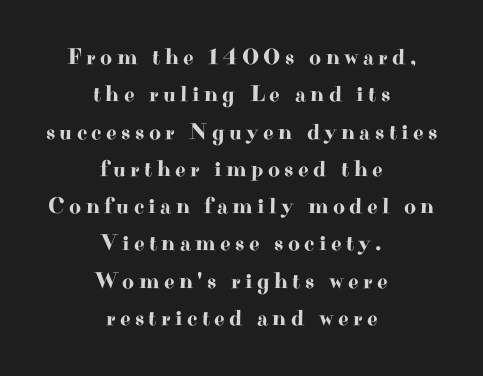
Q: Is the text italic (slanted)? A: No, it is upright.
Q: Is the text underlined? A: No.
Q: How is the paragraph aligned? A: Centered.
Q: Is the spacing between lines tight, normal or loose? A: Normal.
